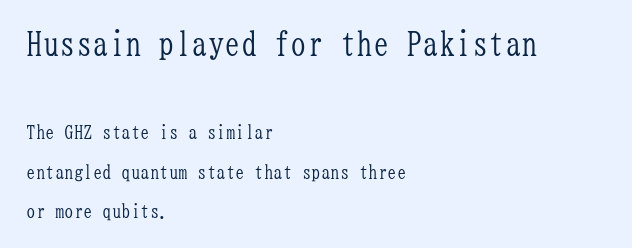
The image shows 33 px light, condensed serif type, upright, monospaced; set left-aligned, loose line spacing (2.1x), normal letter spacing, not underlined; the first (top) block is 1.74x larger; low stroke contrast and a medium x-height.
